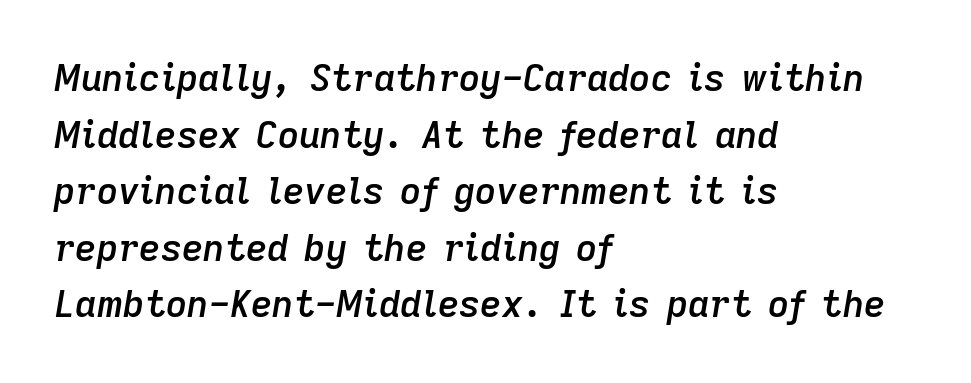
Q: Is the text bold? A: Semi-bold.
Q: Is the text italic (slanted)? A: Yes, it leans right by about 9 degrees.
Q: Is the text underlined? A: No.
Q: How is the paragraph aligned? A: Left-aligned.
Q: Is the spacing between letters normal or unusually wide? A: Normal.
Q: Is the spacing between lines tight, normal or loose? A: Normal.
Q: Width (condensed, normal, or wide)? A: Normal.
Q: Stroke contrast? A: Low.
Q: x-height? A: Medium.
Q: Monospaced? A: No.
